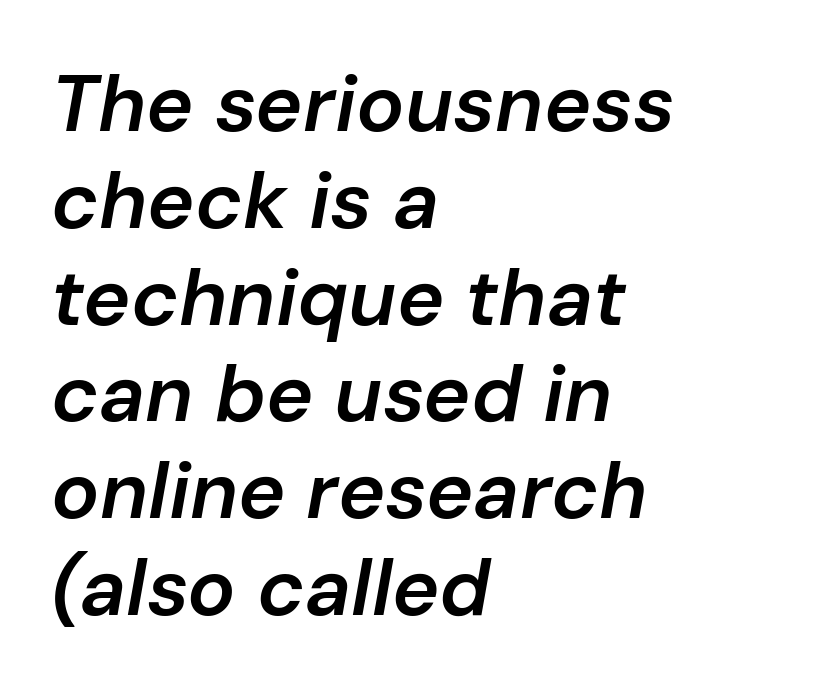
The image shows 80 px semibold type, italic (leaning right); set left-aligned, line spacing 1.21x, normal letter spacing, not underlined; low stroke contrast and a medium x-height.
